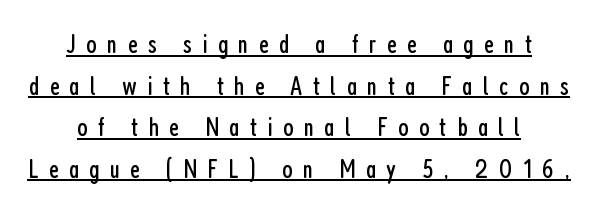
{"italic": "no", "bold": "no", "underline": "yes", "align": "center", "line_spacing": "normal", "line_spacing_ratio": 1.54, "letter_spacing": "wide", "letter_spacing_em": 0.38, "glyph_px": 27}
